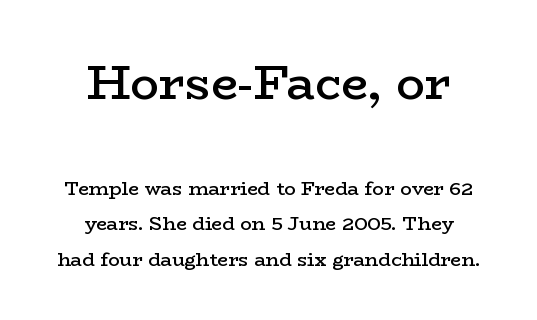
The image shows 48 px semibold, wide serif type, upright; set centered, line spacing 1.88x, normal letter spacing, not underlined; the first (top) block is 2.53x larger; low stroke contrast and a medium x-height.
